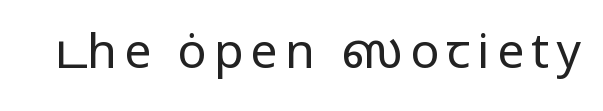
{"serif": "no", "italic": "no", "bold": "no", "weight": "regular", "width": "normal", "stroke_contrast": "low", "x_height": "medium", "monospaced": "no", "underline": "no", "glyph_px": 48}
